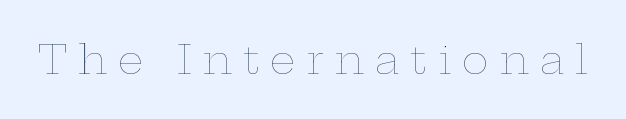
These lines have a slow, spaced-out rhythm from letter to letter. Proportional: the letters do not fall into vertical columns. Rendered with straight, roman letterforms. No letter is thick-stroked: the sample isn't bold. The glyphs are unaccompanied by any horizontal stroke below them.
